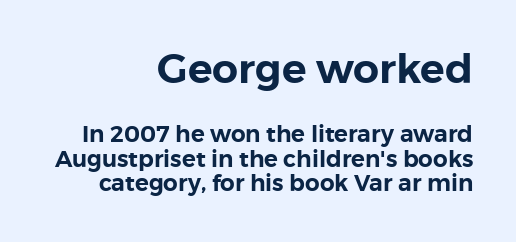
{"serif": "no", "italic": "no", "width": "normal", "stroke_contrast": "low", "x_height": "medium", "monospaced": "no", "underline": "no", "align": "right", "line_spacing": "tight", "line_spacing_ratio": 1.06, "letter_spacing": "normal", "letter_spacing_em": 0.0, "larger_block": "first", "size_ratio": 1.78, "glyph_px": 41}
